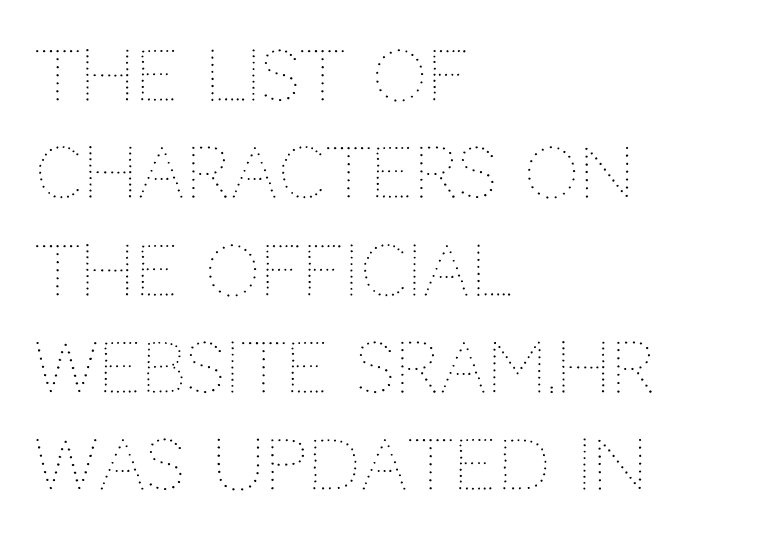
Q: Is the text bold? A: No.
Q: Is the text italic (slanted)? A: No, it is upright.
Q: Is the text underlined? A: No.
Q: How is the paragraph aligned? A: Left-aligned.
Q: Is the spacing between letters normal or unusually wide? A: Normal.
Q: Is the spacing between lines tight, normal or loose? A: Normal.
Q: Width (condensed, normal, or wide)? A: Normal.
Q: Stroke contrast? A: Medium.
Q: x-height? A: Large.
Q: Monospaced? A: No.
